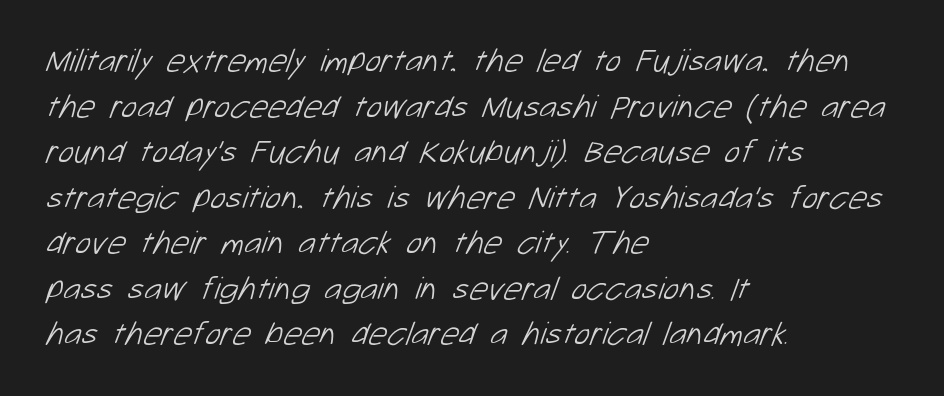
{"serif": "no", "bold": "no", "weight": "light", "width": "normal", "stroke_contrast": "low", "x_height": "medium", "monospaced": "no", "underline": "no", "align": "left", "line_spacing": "normal", "line_spacing_ratio": 1.38, "letter_spacing": "normal", "letter_spacing_em": 0.0, "glyph_px": 33}
